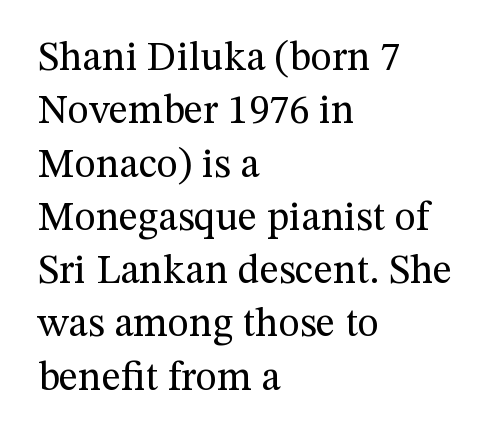
Q: Is the text bold? A: No.
Q: Is the text italic (slanted)? A: No, it is upright.
Q: Is the typeface a serif or a sans-serif typeface? A: Serif.
Q: Is the text underlined? A: No.
Q: How is the paragraph aligned? A: Left-aligned.
Q: Is the spacing between letters normal or unusually wide? A: Normal.
Q: Is the spacing between lines tight, normal or loose? A: Normal.
Q: Width (condensed, normal, or wide)? A: Normal.
Q: Stroke contrast? A: Medium.
Q: x-height? A: Medium.
Q: Monospaced? A: No.
